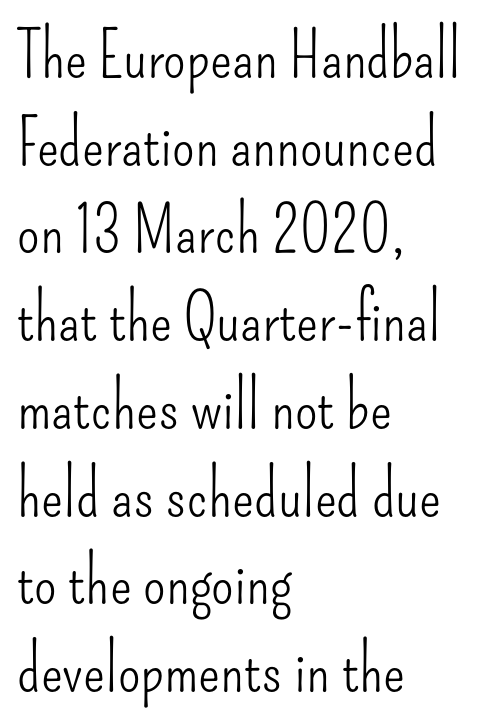
Do the letters lean? They stand straight. Line beginnings align vertically; line endings do not. Serif or sans? Sans — the stroke terminals are bare. The passage shown is not bold in any degree. Honestly, the letter spacing is just normal — you wouldn't notice it.
